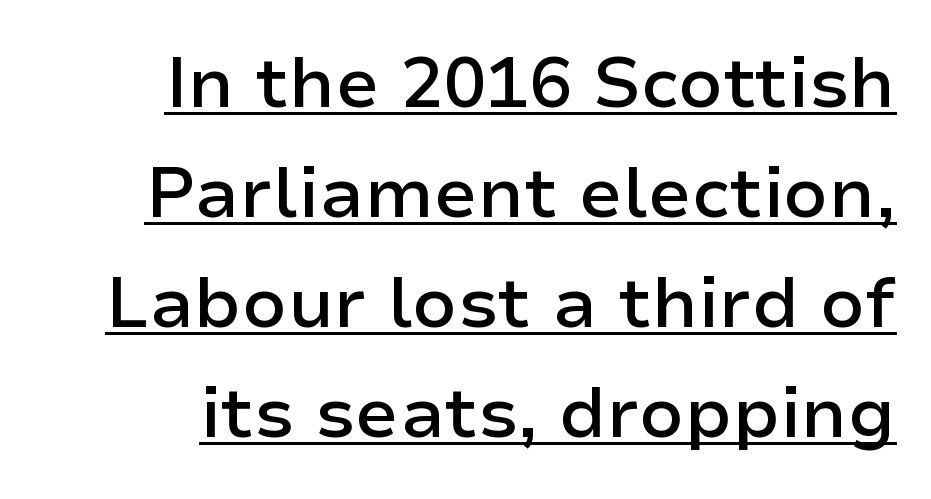
Q: Is the text bold? A: Semi-bold.
Q: Is the text italic (slanted)? A: No, it is upright.
Q: Is the typeface a serif or a sans-serif typeface? A: Sans-serif.
Q: Is the text underlined? A: Yes.
Q: How is the paragraph aligned? A: Right-aligned.
Q: Is the spacing between letters normal or unusually wide? A: Normal.
Q: Is the spacing between lines tight, normal or loose? A: Normal.
Q: Width (condensed, normal, or wide)? A: Normal.
Q: Stroke contrast? A: Low.
Q: x-height? A: Medium.
Q: Monospaced? A: No.
